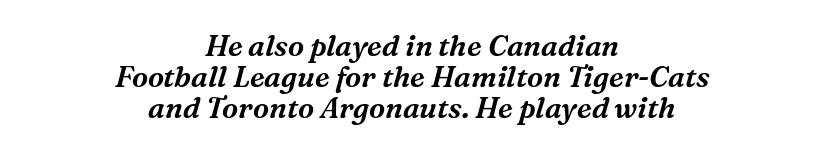
The image shows 29 px serif type, italic (leaning right); set centered, tight line spacing (1.07x), normal letter spacing, not underlined; medium stroke contrast and a medium x-height.
